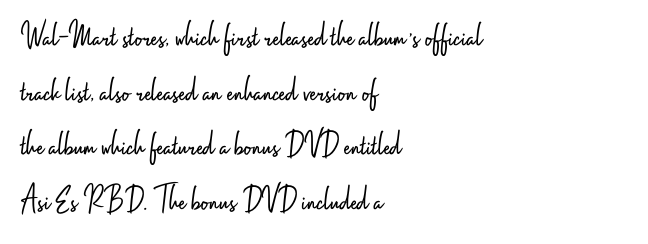
{"serif": "no", "bold": "no", "weight": "light", "width": "condensed", "stroke_contrast": "low", "x_height": "small", "monospaced": "no", "underline": "no", "align": "left", "line_spacing": "normal", "line_spacing_ratio": 1.52, "letter_spacing": "normal", "letter_spacing_em": 0.0, "glyph_px": 36}
